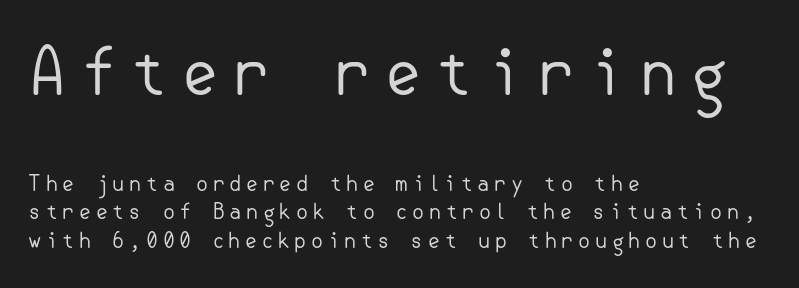
The image shows 64 px regular-weight sans-serif type, upright; set left-aligned, normal line spacing (1.38x), not underlined; the first (top) block is 3.05x larger; low stroke contrast and a small x-height.
